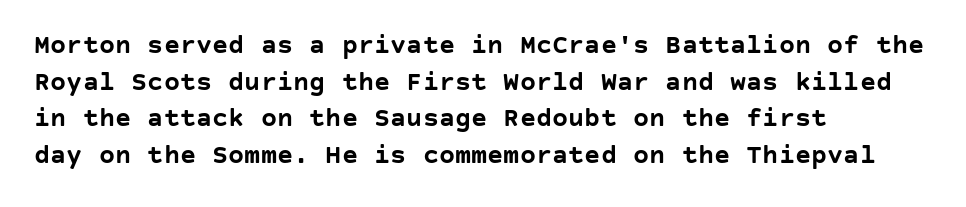
The image shows 27 px bold type, upright; set left-aligned, normal line spacing (1.36x), normal letter spacing, not underlined.
